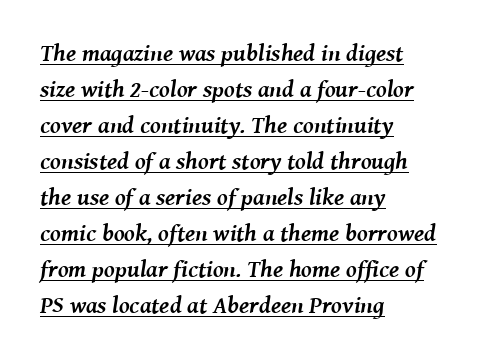
Q: Is the text bold? A: Yes.
Q: Is the text italic (slanted)? A: Yes, it leans right by about 8 degrees.
Q: Is the text underlined? A: Yes.
Q: How is the paragraph aligned? A: Left-aligned.
Q: Is the spacing between letters normal or unusually wide? A: Normal.
Q: Is the spacing between lines tight, normal or loose? A: Normal.
